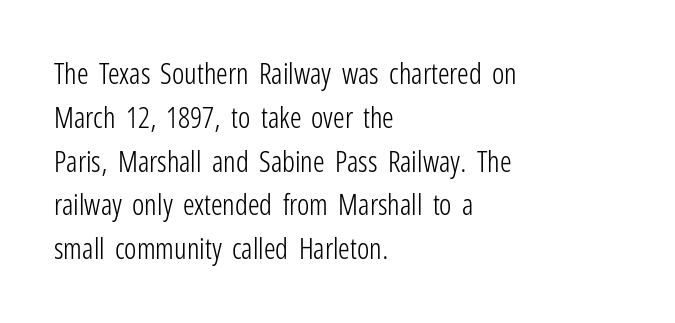
The image shows 29 px light, condensed sans-serif type, upright; set left-aligned, normal line spacing (1.51x), normal letter spacing, not underlined; low stroke contrast and a medium x-height.
